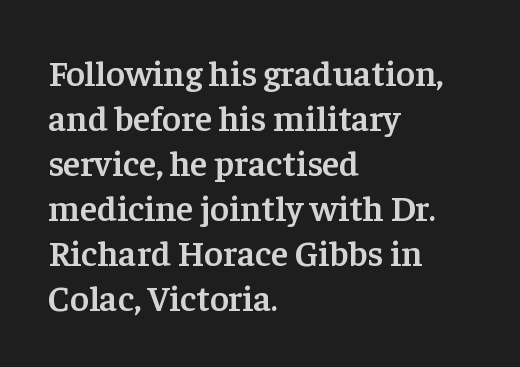
Q: Is the text bold? A: Semi-bold.
Q: Is the text italic (slanted)? A: No, it is upright.
Q: Is the typeface a serif or a sans-serif typeface? A: Serif.
Q: Is the text underlined? A: No.
Q: How is the paragraph aligned? A: Left-aligned.
Q: Is the spacing between letters normal or unusually wide? A: Normal.
Q: Is the spacing between lines tight, normal or loose? A: Normal.
Q: Width (condensed, normal, or wide)? A: Normal.
Q: Stroke contrast? A: Low.
Q: x-height? A: Medium.
Q: Monospaced? A: No.
